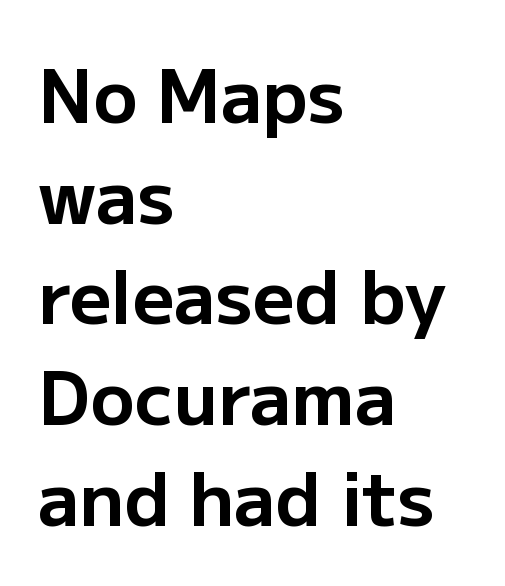
Q: Is the text bold? A: Yes.
Q: Is the text italic (slanted)? A: No, it is upright.
Q: Is the typeface a serif or a sans-serif typeface? A: Sans-serif.
Q: Is the text underlined? A: No.
Q: How is the paragraph aligned? A: Left-aligned.
Q: Is the spacing between letters normal or unusually wide? A: Normal.
Q: Is the spacing between lines tight, normal or loose? A: Normal.
Q: Width (condensed, normal, or wide)? A: Normal.
Q: Stroke contrast? A: Low.
Q: x-height? A: Medium.
Q: Monospaced? A: No.
